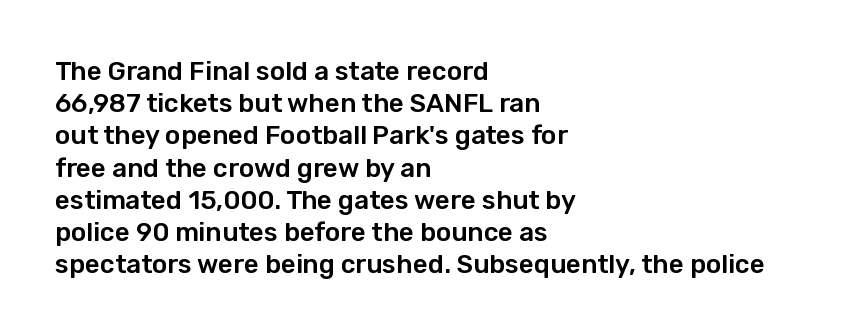
The image shows 26 px text type, upright; set left-aligned, line spacing 1.24x, normal letter spacing, not underlined.
